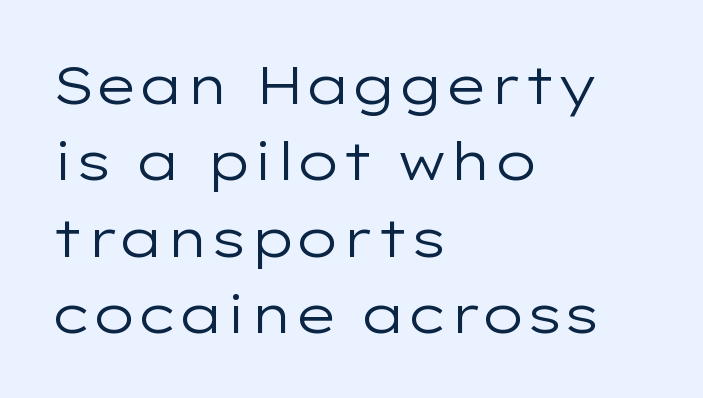
The image shows 53 px regular-weight, wide sans-serif type, upright; set left-aligned, normal line spacing (1.44x), normal letter spacing, not underlined; low stroke contrast and a medium x-height.
